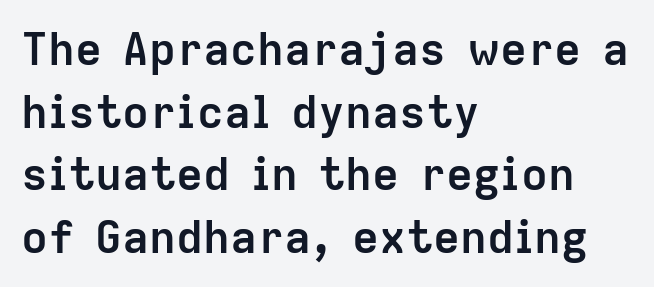
Q: Is the text bold? A: Yes.
Q: Is the text italic (slanted)? A: No, it is upright.
Q: Is the typeface a serif or a sans-serif typeface? A: Sans-serif.
Q: Is the text underlined? A: No.
Q: How is the paragraph aligned? A: Left-aligned.
Q: Is the spacing between letters normal or unusually wide? A: Normal.
Q: Is the spacing between lines tight, normal or loose? A: Normal.
Q: Width (condensed, normal, or wide)? A: Normal.
Q: Stroke contrast? A: Low.
Q: x-height? A: Medium.
Q: Monospaced? A: No.
